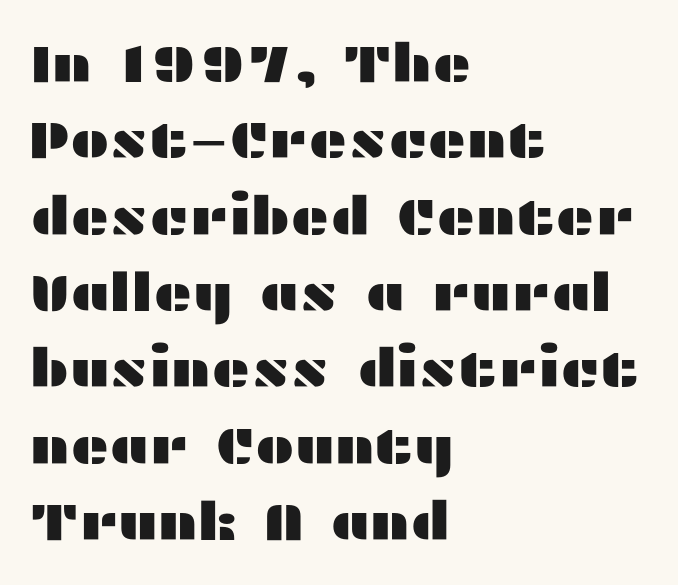
The image shows 53 px wide sans-serif type, upright; set left-aligned, normal line spacing (1.44x), normal letter spacing, not underlined; medium stroke contrast and a medium x-height.
